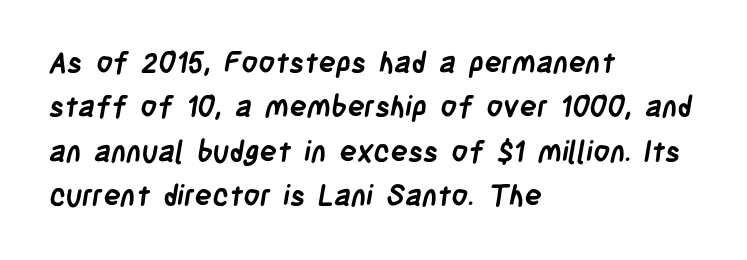
Q: Is the text bold? A: Yes.
Q: Is the typeface a serif or a sans-serif typeface? A: Sans-serif.
Q: Is the text underlined? A: No.
Q: How is the paragraph aligned? A: Left-aligned.
Q: Is the spacing between letters normal or unusually wide? A: Normal.
Q: Is the spacing between lines tight, normal or loose? A: Normal.
Q: Width (condensed, normal, or wide)? A: Condensed.
Q: Stroke contrast? A: Low.
Q: x-height? A: Large.
Q: Monospaced? A: No.
